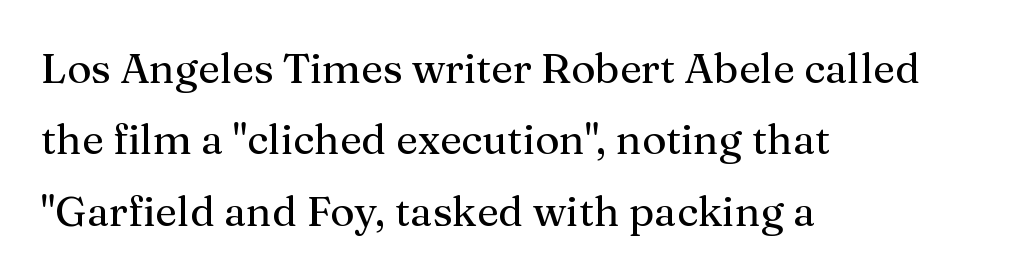
The image shows 42 px regular-weight serif type, upright; set left-aligned, normal line spacing (1.7x), normal letter spacing, not underlined; medium stroke contrast and a medium x-height.
